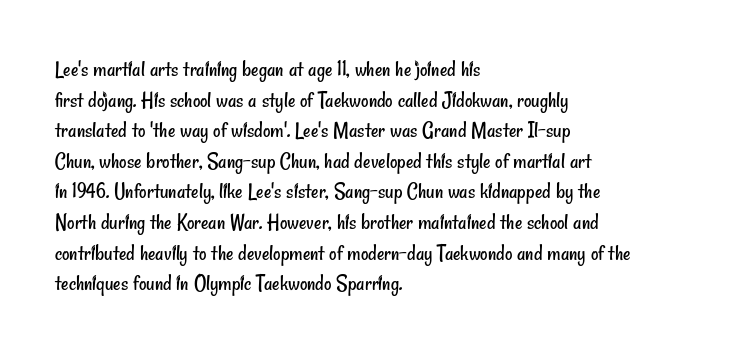
Casual observation: everything's shoved over to the left. The foot of each line stays bare and open. How are the letters spaced? Ordinarily, with no added tracking. Each stroke keeps to a modest, everyday thickness or less.
